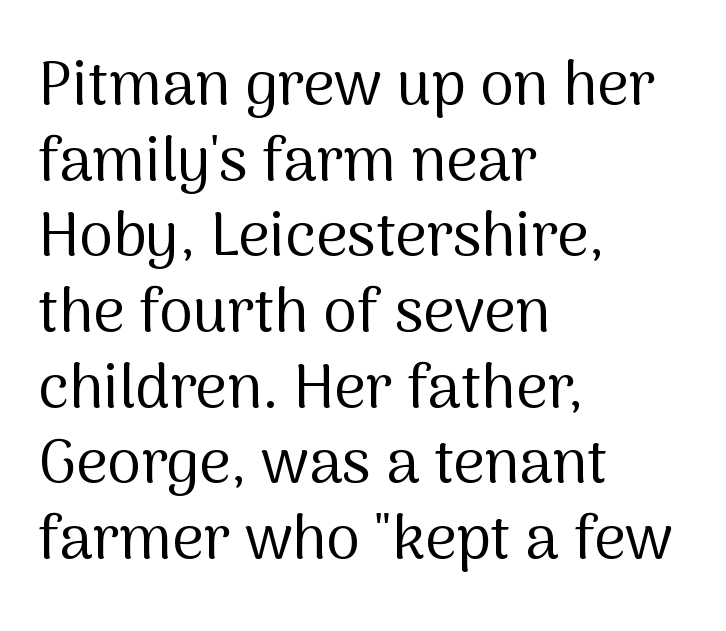
The passage shown is typed in a proportional face where columns would drift. The compositor pushed each line to the left boundary. What stands out about the letter spacing? Nothing — it is the standard amount. You can tell from the bare stems that sans-serif type was used. Stems and bowls with no extra thickness — not bold.
